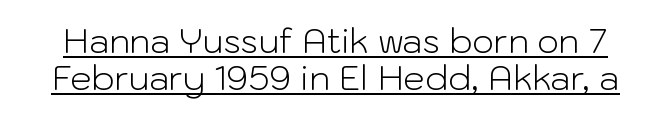
The image shows 34 px light sans-serif type, upright; set tight line spacing (1.1x), normal letter spacing, underlined; low stroke contrast and a medium x-height.
